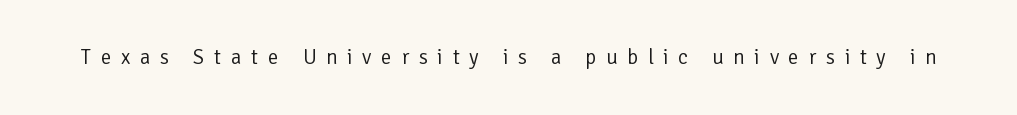
Q: Is the text bold? A: No.
Q: Is the text italic (slanted)? A: No, it is upright.
Q: Is the text underlined? A: No.
Q: Is the spacing between letters normal or unusually wide? A: Unusually wide.
